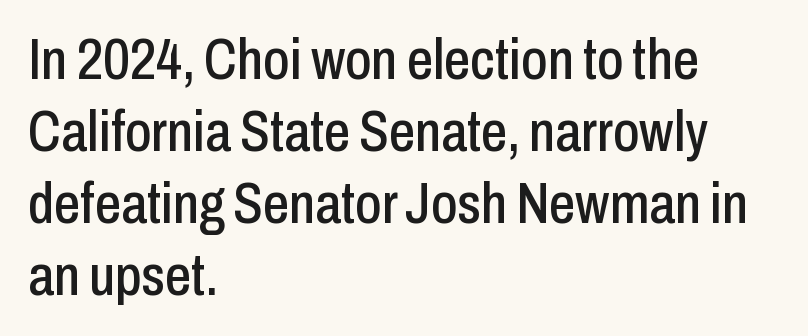
Q: Is the text italic (slanted)? A: No, it is upright.
Q: Is the typeface a serif or a sans-serif typeface? A: Sans-serif.
Q: Is the text underlined? A: No.
Q: How is the paragraph aligned? A: Left-aligned.
Q: Is the spacing between letters normal or unusually wide? A: Normal.
Q: Width (condensed, normal, or wide)? A: Condensed.
Q: Stroke contrast? A: Low.
Q: x-height? A: Medium.
Q: Monospaced? A: No.
